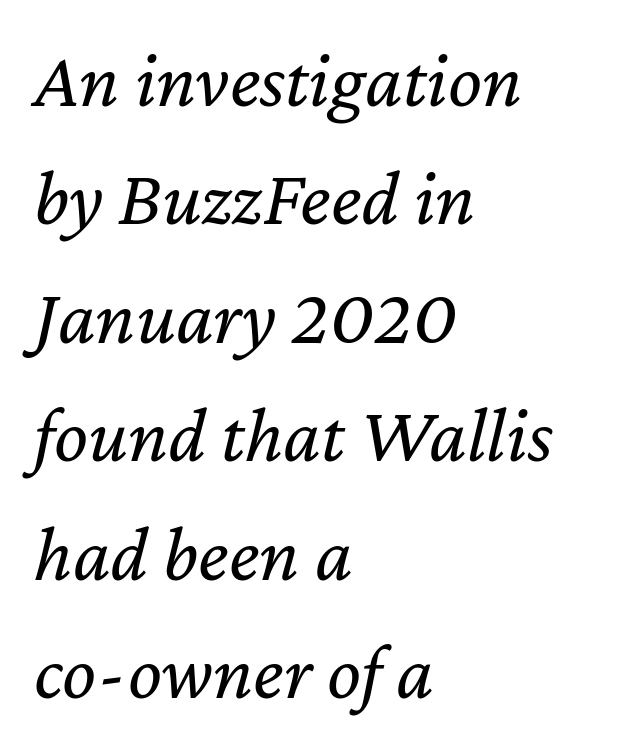
{"italic": "yes", "lean": "right", "slant_degrees": 12, "bold": "no", "weight": "regular", "width": "normal", "stroke_contrast": "low", "x_height": "medium", "monospaced": "no", "underline": "no", "align": "left", "line_spacing": "normal", "line_spacing_ratio": 1.48, "letter_spacing": "normal", "letter_spacing_em": 0.0, "glyph_px": 80}
